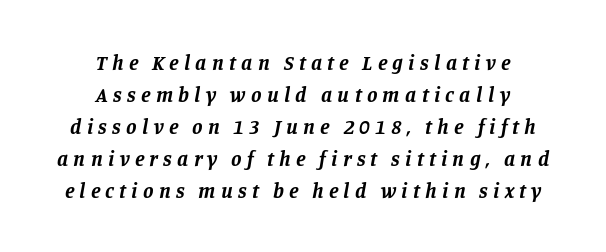
The image shows 21 px bold type, italic (leaning right); set centered, normal line spacing (1.52x), unusually wide letter spacing (+0.25 em), not underlined.
